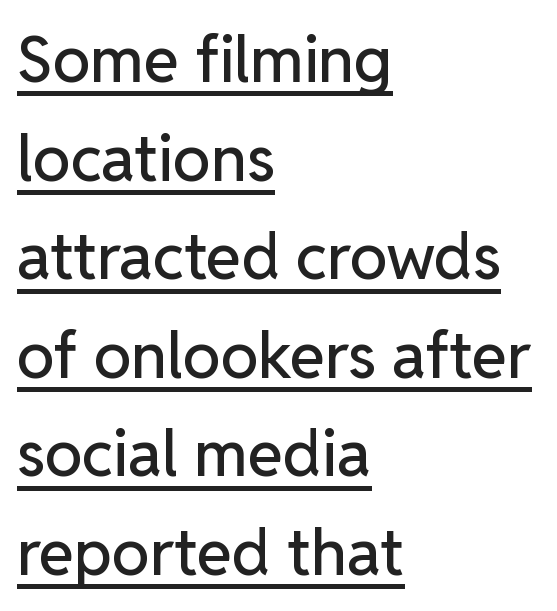
Q: Is the text italic (slanted)? A: No, it is upright.
Q: Is the typeface a serif or a sans-serif typeface? A: Sans-serif.
Q: Is the text underlined? A: Yes.
Q: How is the paragraph aligned? A: Left-aligned.
Q: Is the spacing between letters normal or unusually wide? A: Normal.
Q: Is the spacing between lines tight, normal or loose? A: Normal.
Q: Width (condensed, normal, or wide)? A: Normal.
Q: Stroke contrast? A: Low.
Q: x-height? A: Medium.
Q: Monospaced? A: No.
